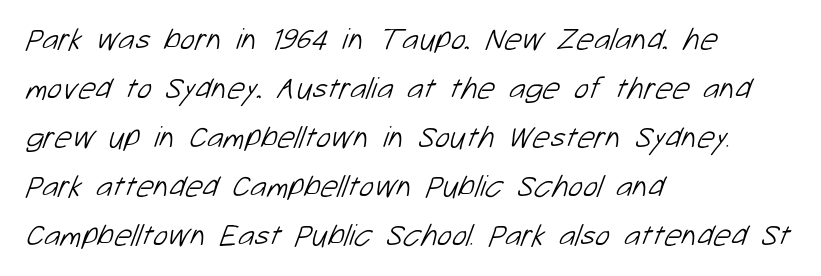
The foot of each line stays bare and open. Is this a fixed-width face? No — the glyphs have proportional, varying widths. Reading down the column, the eye jumps a familiar distance to each next line. Default kerning and tracking; the words read as compact shapes. This reads as an unemphasized weight, regular at the heaviest. Alignment: flush left.
